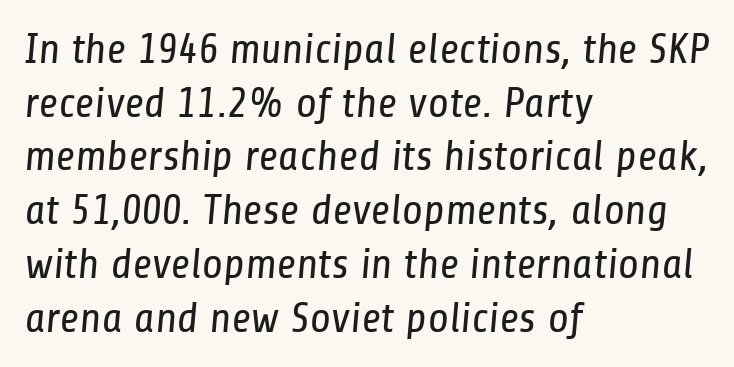
The image shows 43 px regular-weight, condensed sans-serif type; set left-aligned, normal line spacing (1.25x), normal letter spacing, not underlined; low stroke contrast and a medium x-height.
